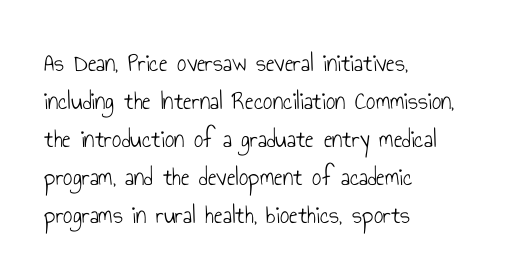
Visually the block forms a straight wall on the left and a jagged coastline on the right. Caption: standard tracking, unaltered. The type sits square on the baseline with zero lean. Weight: not bold — regular or lighter.
